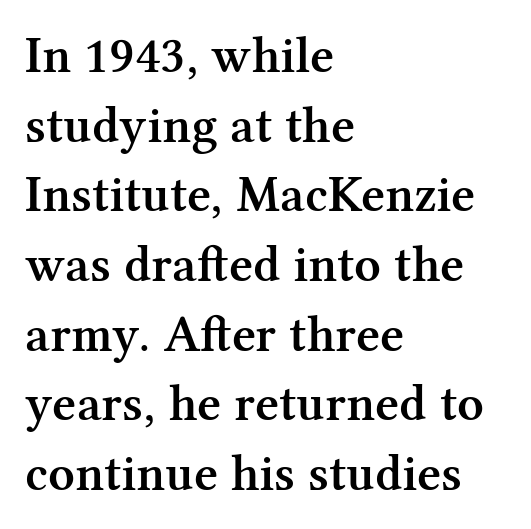
The image shows 52 px semibold serif type, upright; set left-aligned, normal line spacing (1.34x), normal letter spacing, not underlined; medium stroke contrast and a medium x-height.
